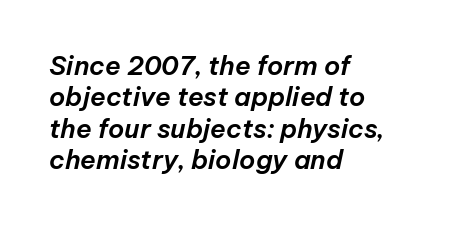
The paragraph has a hard left edge and a soft right edge. Compared with typical body copy, the letter spacing here is the same. Check under the words: just untouched page. The rendering applies a slant to the glyphs.
